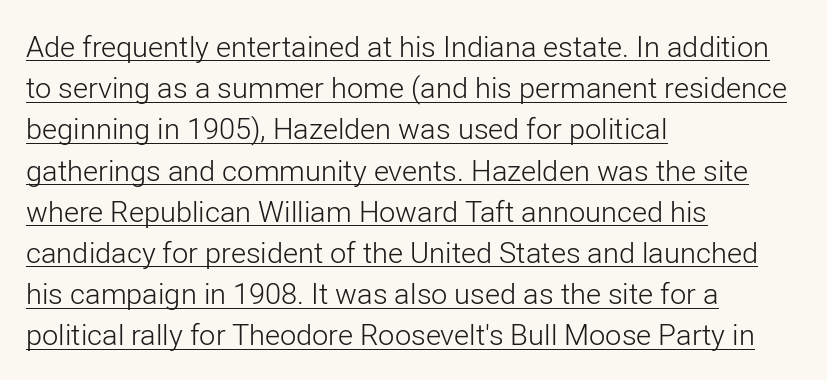
The image shows 29 px light sans-serif type, upright; set left-aligned, normal line spacing (1.42x), normal letter spacing, underlined; low stroke contrast and a medium x-height.
